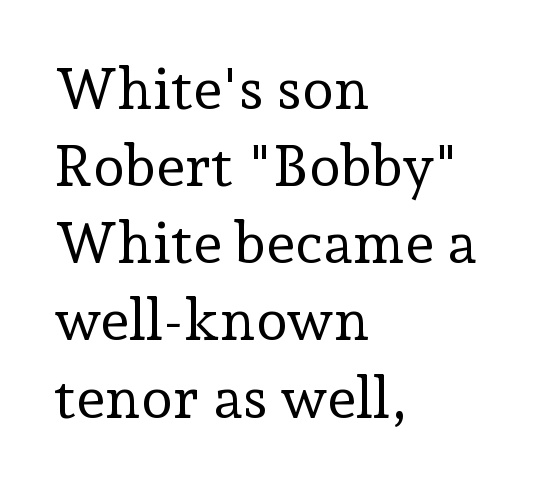
Q: Is the text bold? A: No.
Q: Is the text italic (slanted)? A: No, it is upright.
Q: Is the typeface a serif or a sans-serif typeface? A: Serif.
Q: Is the text underlined? A: No.
Q: How is the paragraph aligned? A: Left-aligned.
Q: Is the spacing between letters normal or unusually wide? A: Normal.
Q: Is the spacing between lines tight, normal or loose? A: Normal.
Q: Width (condensed, normal, or wide)? A: Normal.
Q: Stroke contrast? A: Low.
Q: x-height? A: Medium.
Q: Monospaced? A: No.
